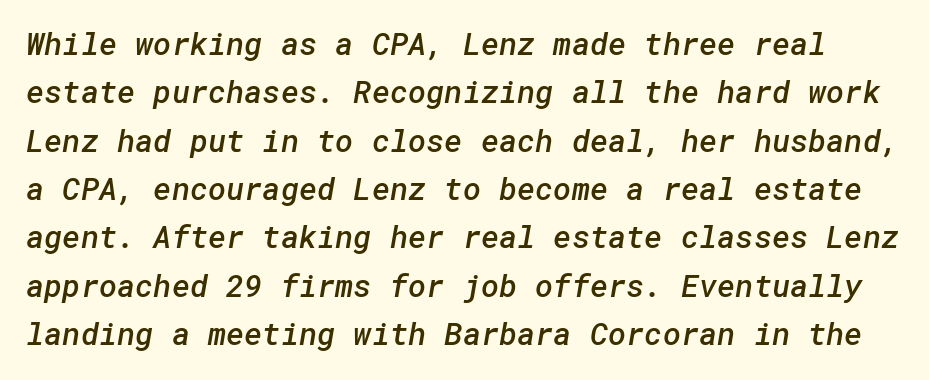
{"serif": "no", "bold": "semi", "weight": "semibold", "width": "normal", "stroke_contrast": "low", "x_height": "medium", "underline": "no", "line_spacing": "normal", "line_spacing_ratio": 1.56, "letter_spacing": "normal", "letter_spacing_em": 0.0, "glyph_px": 31}
